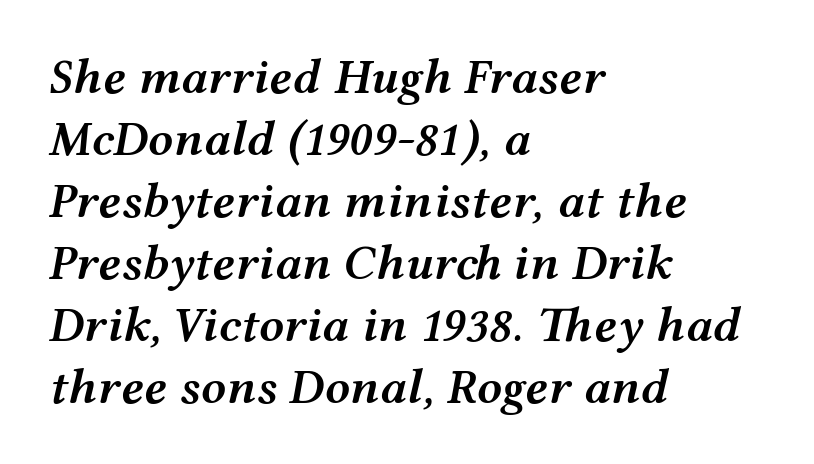
{"italic": "yes", "lean": "right", "slant_degrees": 12, "bold": "semi", "weight": "semibold", "width": "wide", "stroke_contrast": "medium", "x_height": "medium", "monospaced": "no", "underline": "no", "align": "left", "line_spacing_ratio": 1.24, "letter_spacing": "normal", "letter_spacing_em": 0.0, "glyph_px": 50}
